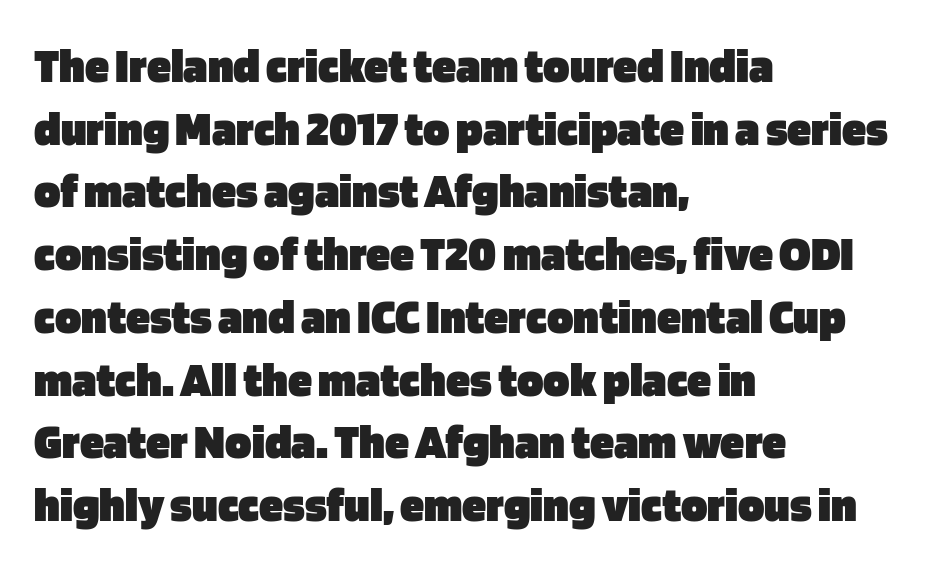
The image shows 49 px heavy sans-serif type, upright; set left-aligned, normal line spacing (1.28x), normal letter spacing, not underlined; low stroke contrast and a large x-height.
